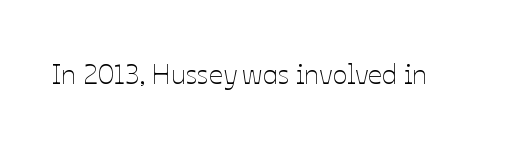
Q: Is the text bold? A: No.
Q: Is the text italic (slanted)? A: No, it is upright.
Q: Is the text underlined? A: No.
Q: Is the spacing between letters normal or unusually wide? A: Normal.
Q: Width (condensed, normal, or wide)? A: Normal.
Q: Stroke contrast? A: Low.
Q: x-height? A: Medium.
Q: Monospaced? A: No.
